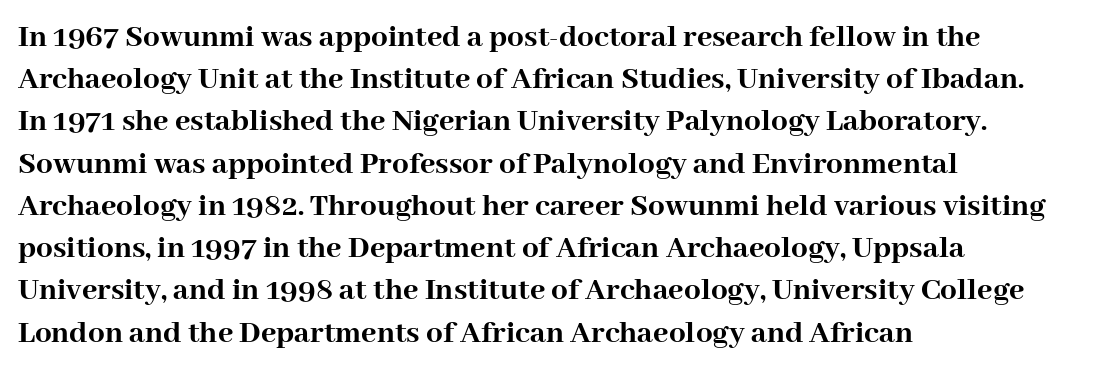
The image shows 33 px semibold serif type, upright; set left-aligned, normal line spacing (1.28x), normal letter spacing, not underlined; high stroke contrast and a medium x-height.
